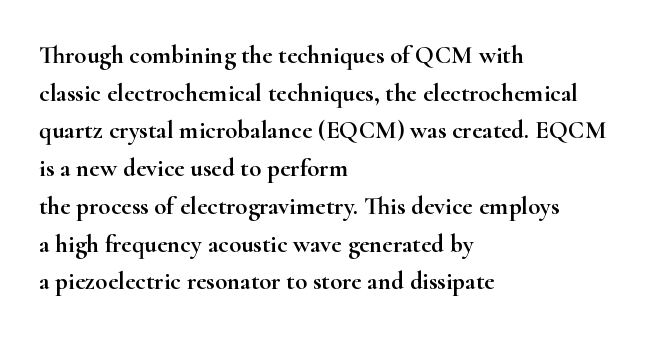
Q: Is the text italic (slanted)? A: No, it is upright.
Q: Is the text underlined? A: No.
Q: How is the paragraph aligned? A: Left-aligned.
Q: Is the spacing between letters normal or unusually wide? A: Normal.
Q: Is the spacing between lines tight, normal or loose? A: Normal.
